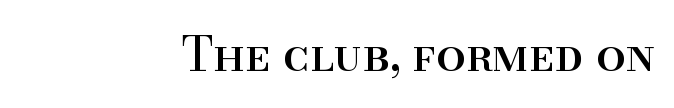
The image shows 47 px serif type, upright; set right-aligned, normal letter spacing, not underlined; high stroke contrast and a small x-height.
